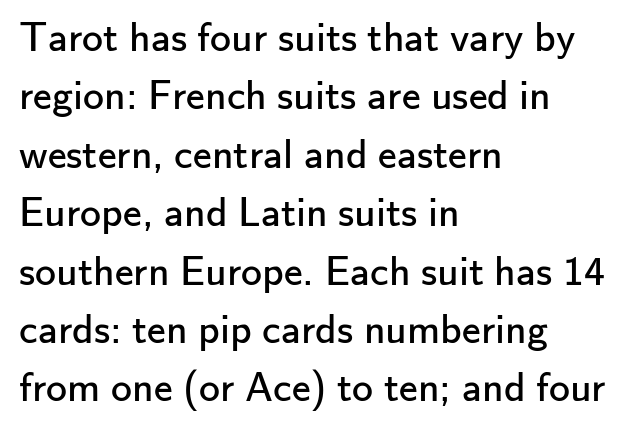
The image shows 42 px regular-weight sans-serif type, upright; set left-aligned, normal line spacing (1.39x), normal letter spacing, not underlined; low stroke contrast and a small x-height.
